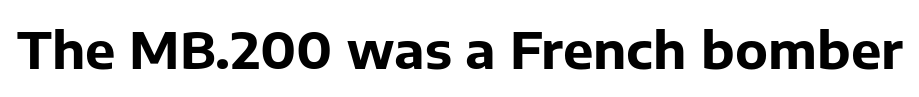
Q: Is the text bold? A: Yes.
Q: Is the text italic (slanted)? A: No, it is upright.
Q: Is the typeface a serif or a sans-serif typeface? A: Sans-serif.
Q: Is the text underlined? A: No.
Q: Is the spacing between letters normal or unusually wide? A: Normal.
Q: Width (condensed, normal, or wide)? A: Normal.
Q: Stroke contrast? A: Low.
Q: x-height? A: Medium.
Q: Monospaced? A: No.
